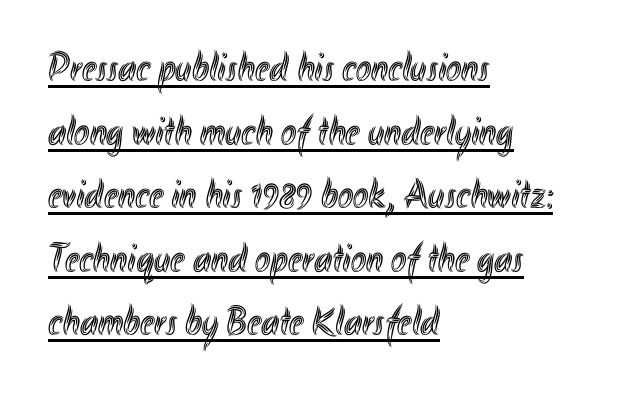
The setting favours the left margin, as ordinary paragraphs usually do. Regarding leading, the lines here are spaced in the standard way. The specimen includes a rule beneath the text block's lines. How are the letters spaced? Ordinarily, with no added tracking. Looks like regular typesetting: each glyph gets only the width it needs.
